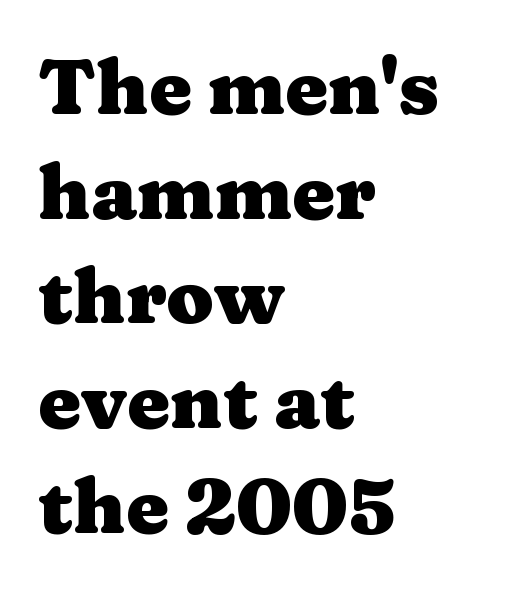
Notice how the stems are strictly vertical — no italics here. Serif or sans? Serif — the stroke terminals have little feet. Each new line begins a customary step beneath the previous one. The compositor pushed each line to the left boundary.
